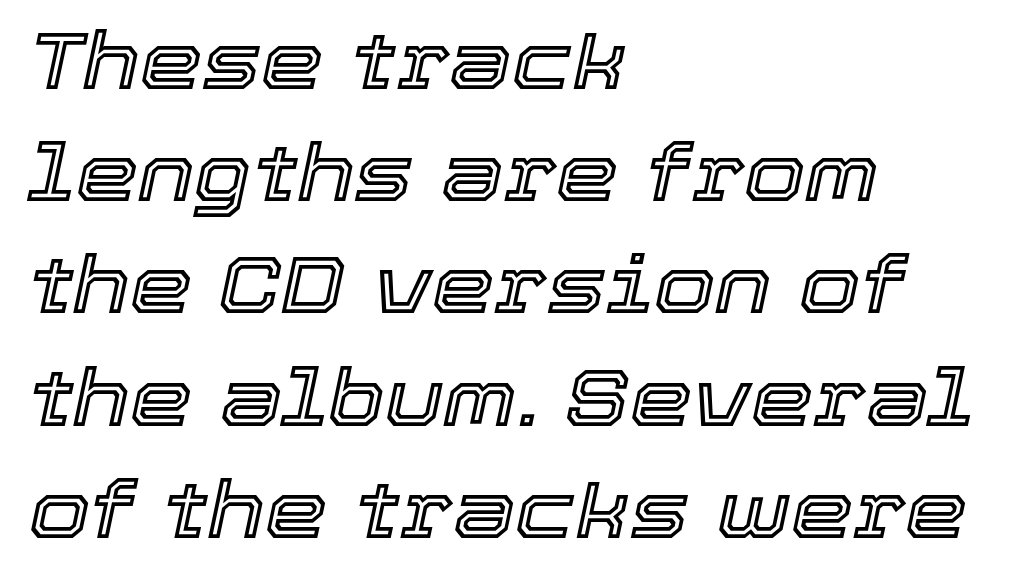
Just letters on the line, the space beneath them empty. This sample has the flowing, uneven cadence of proportional lettering. The text carries the slant typical of an italic or oblique font. These lines sit exactly where default settings would place them. Each word holds together tightly as a unit, with standard inter-letter gaps.
